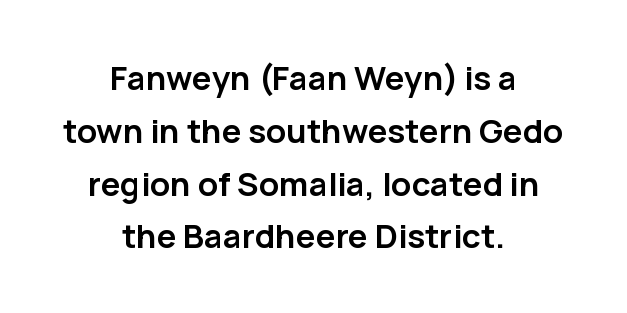
Heft: maximum for text — a bold. Varying glyph widths throughout — classic text-font behaviour. A roman cut, with each character standing at attention. Type without underlining. The letters carry no serifs — their stems end cleanly without finishing strokes. There is no visible air inserted between adjacent glyphs.
